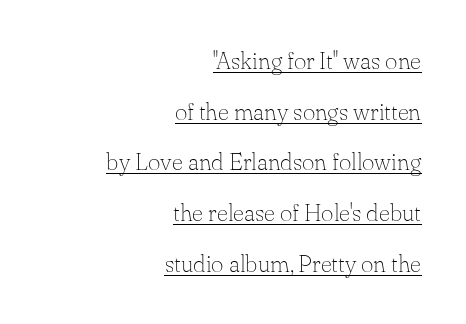
Q: Is the text bold? A: No.
Q: Is the text italic (slanted)? A: No, it is upright.
Q: Is the text underlined? A: Yes.
Q: How is the paragraph aligned? A: Right-aligned.
Q: Is the spacing between letters normal or unusually wide? A: Normal.
Q: Is the spacing between lines tight, normal or loose? A: Loose.
